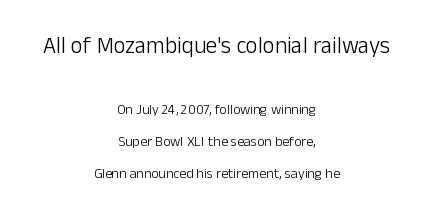
The image shows 23 px text type, upright; set centered, loose line spacing (2.26x), normal letter spacing, not underlined; the first (top) block is 1.64x larger.
